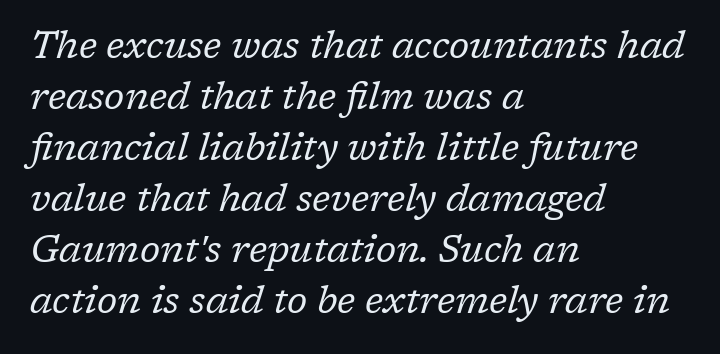
The image shows 37 px regular-weight serif type, italic (leaning right); set left-aligned, normal line spacing (1.38x), normal letter spacing, not underlined; low stroke contrast and a medium x-height.
